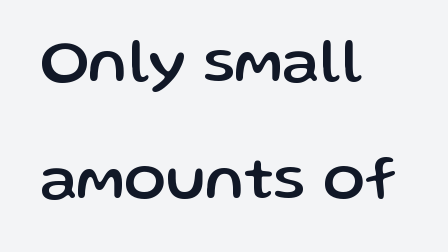
The image shows 62 px sans-serif type, upright; set left-aligned, line spacing 1.88x, normal letter spacing, not underlined; low stroke contrast and a medium x-height.
